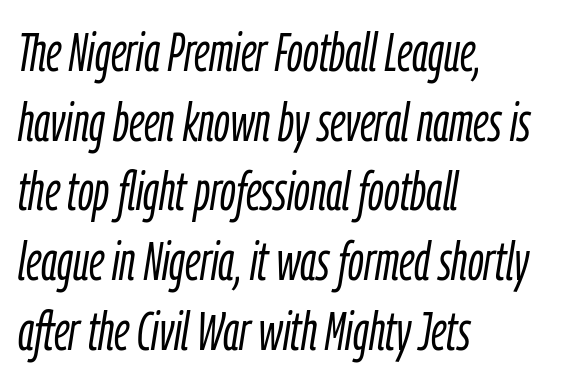
The image shows 54 px light, condensed type, italic (leaning right); set left-aligned, normal line spacing (1.29x), normal letter spacing, not underlined; low stroke contrast and a medium x-height.
